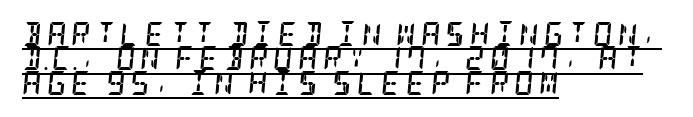
The image shows 24 px bold type, italic (leaning right); set left-aligned, tight line spacing (1.02x), unusually wide letter spacing (+0.21 em), underlined.
